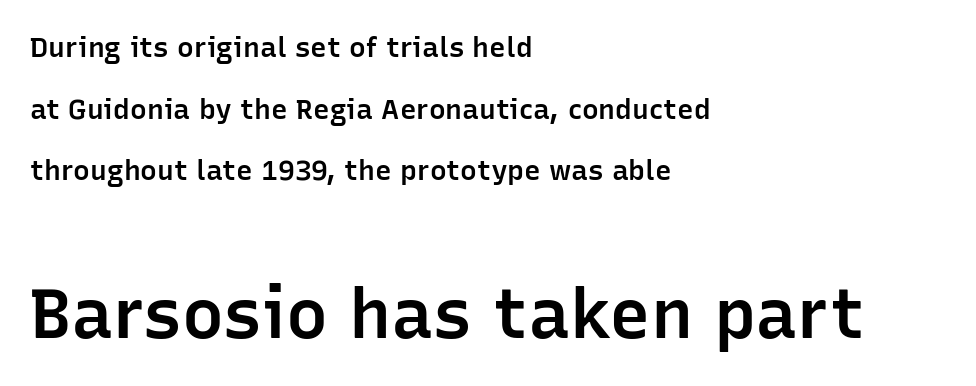
The image shows 70 px semibold sans-serif type, upright; set left-aligned, loose line spacing (2.2x), normal letter spacing, not underlined; the second (bottom) block is 2.5x larger; low stroke contrast and a medium x-height.
